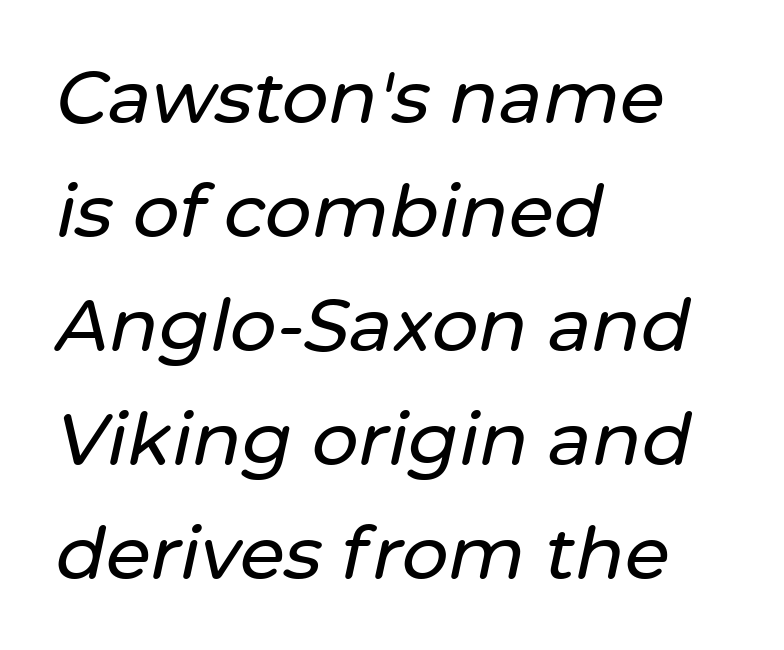
Character widths vary here, with narrow letters taking less room than wide ones. A classic flush-left, rag-right setting is used for this passage. Leading: standard. The zone under the glyphs is completely vacant. The face used here is rendered with its standard letterfit. The font's italic variant was chosen for this text.
